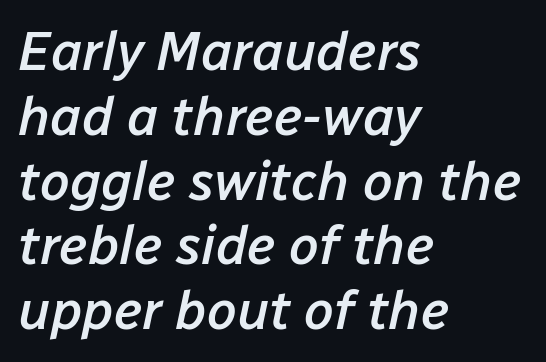
The image shows 54 px semibold type, italic (leaning right); set left-aligned, line spacing 1.2x, normal letter spacing, not underlined; low stroke contrast and a medium x-height.
